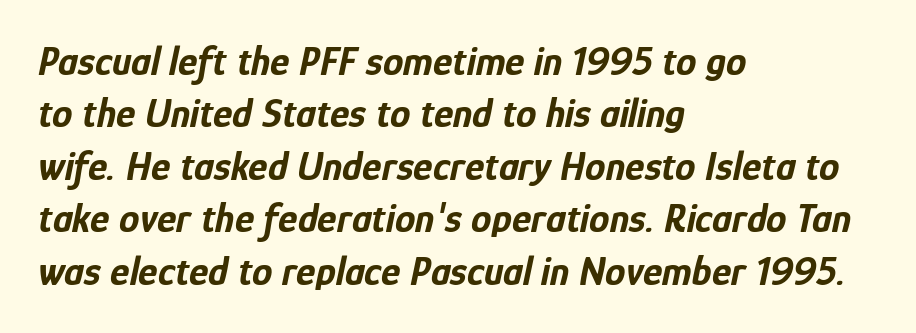
Summary of weight: heavy, a full bold. This rendering features lettering with no underline. Looking at the ascenders, they clearly lean. These lines sit exactly where default settings would place them.
